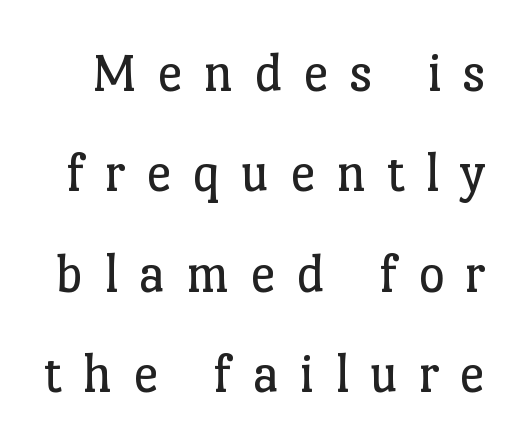
The image shows 57 px regular-weight serif type, upright; set line spacing 1.76x, unusually wide letter spacing (+0.36 em), not underlined; low stroke contrast and a medium x-height.
